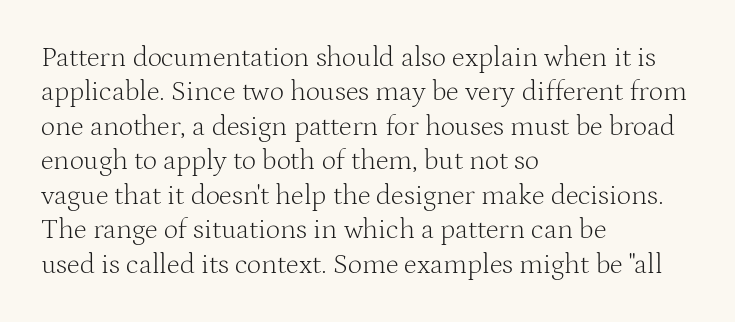
The image shows 28 px light serif type, upright; set left-aligned, line spacing 1.23x, normal letter spacing, not underlined; medium stroke contrast and a medium x-height.
